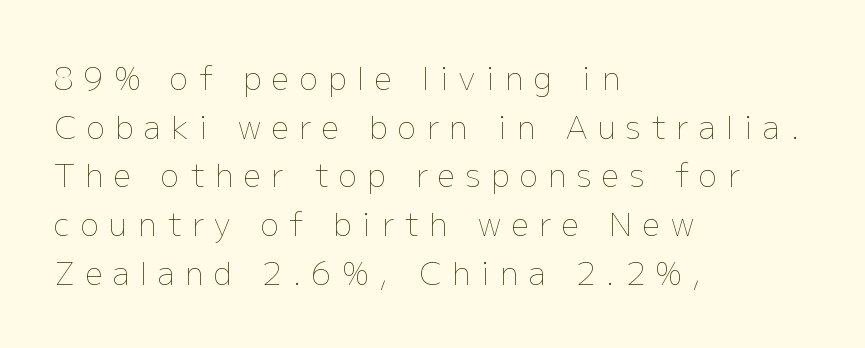
Words float on clear page, feet unadorned. The typesetting does not lean heavy: it is not bold. This is the regular roman posture of the typeface. Reading down the column, the eye jumps a familiar distance to each next line.
